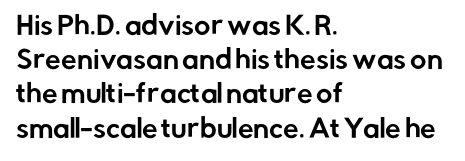
Q: Is the text italic (slanted)? A: No, it is upright.
Q: Is the text underlined? A: No.
Q: How is the paragraph aligned? A: Left-aligned.
Q: Is the spacing between letters normal or unusually wide? A: Normal.
Q: Is the spacing between lines tight, normal or loose? A: Normal.
